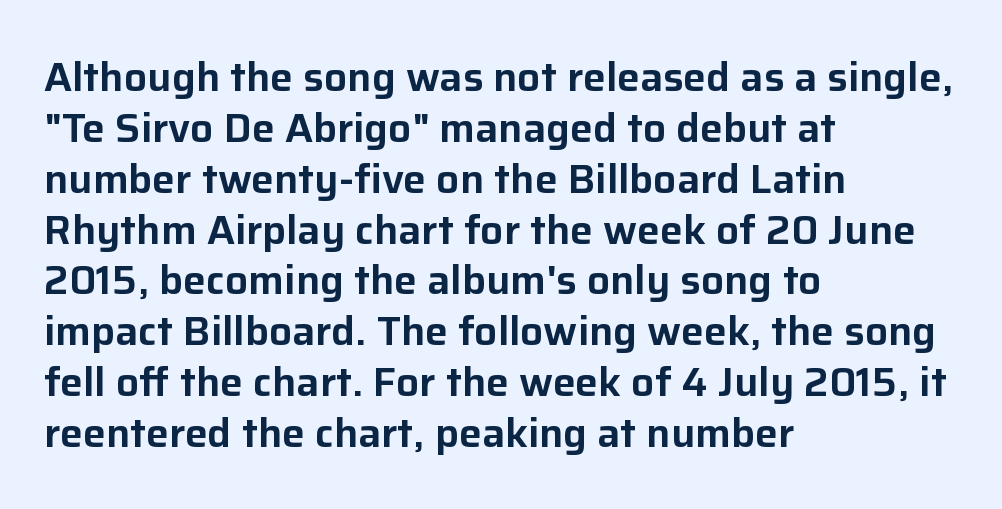
Just letters on the line, the space beneath them empty. A student would call this left alignment; a typographer would say flush left, rag right. Varying glyph widths throughout — classic text-font behaviour. Honestly, the letter spacing is just normal — you wouldn't notice it. The lettering stays uniformly vertical, giving the passage a roman look.
